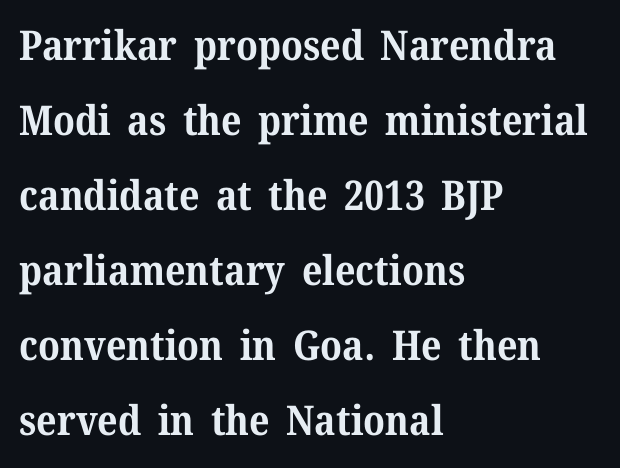
{"serif": "yes", "italic": "no", "bold": "yes", "weight": "bold", "width": "normal", "stroke_contrast": "medium", "x_height": "medium", "monospaced": "no", "underline": "no", "align": "left", "line_spacing_ratio": 1.83, "letter_spacing": "normal", "letter_spacing_em": 0.0, "glyph_px": 41}
